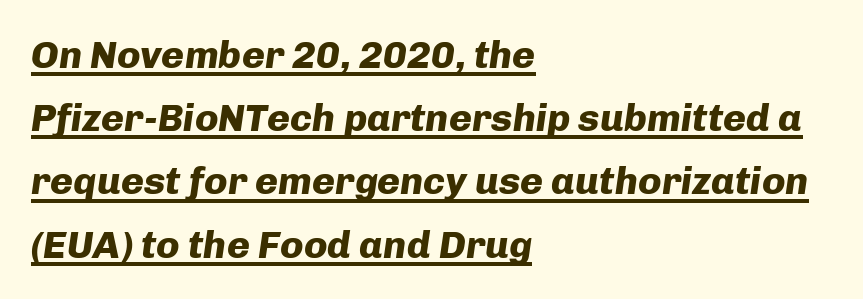
The image shows 39 px heavy type, italic (leaning right); set left-aligned, normal line spacing (1.62x), normal letter spacing, underlined; low stroke contrast and a medium x-height.
